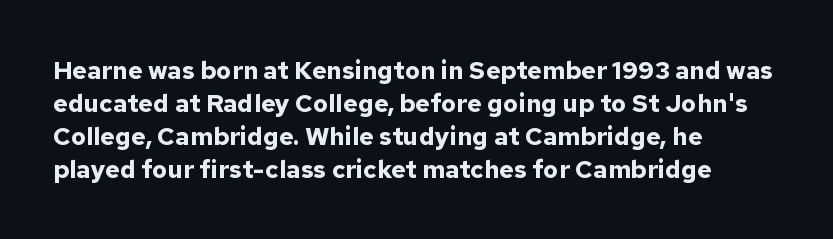
Q: Is the text bold? A: Yes.
Q: Is the text italic (slanted)? A: No, it is upright.
Q: Is the text underlined? A: No.
Q: How is the paragraph aligned? A: Left-aligned.
Q: Is the spacing between letters normal or unusually wide? A: Normal.
Q: Is the spacing between lines tight, normal or loose? A: Normal.
